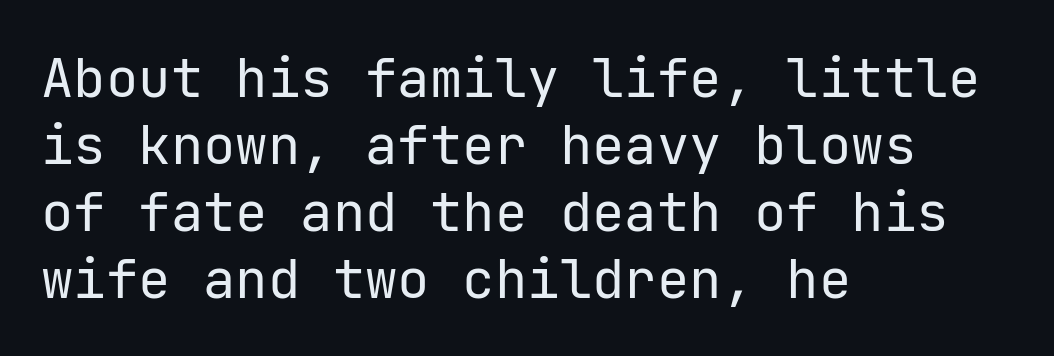
{"serif": "no", "italic": "no", "bold": "no", "weight": "regular", "width": "normal", "stroke_contrast": "low", "x_height": "medium", "underline": "no", "align": "left", "line_spacing_ratio": 1.24, "letter_spacing": "normal", "letter_spacing_em": 0.0, "glyph_px": 54}
